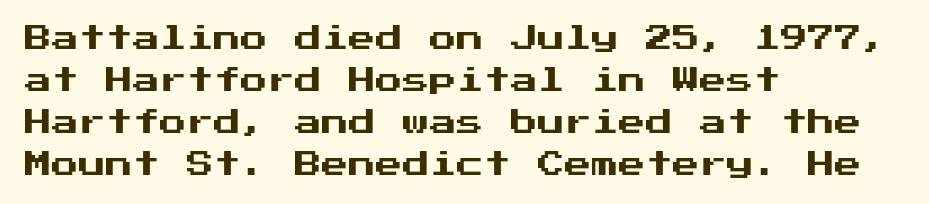
{"italic": "no", "underline": "no", "align": "left", "line_spacing": "normal", "line_spacing_ratio": 1.56, "letter_spacing": "normal", "letter_spacing_em": 0.0, "glyph_px": 27}
